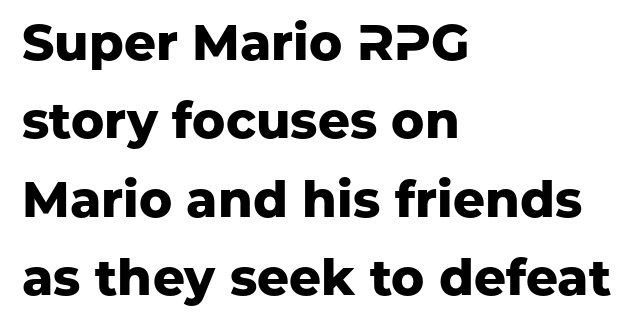
The image shows 50 px heavy sans-serif type, upright; set left-aligned, normal line spacing (1.57x), normal letter spacing, not underlined; low stroke contrast and a medium x-height.
